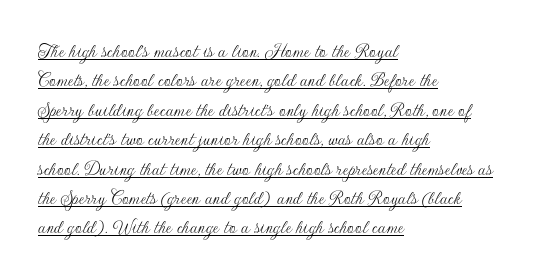
{"bold": "no", "underline": "yes", "align": "left", "line_spacing": "normal", "line_spacing_ratio": 1.4, "letter_spacing": "normal", "letter_spacing_em": 0.0, "glyph_px": 21}
